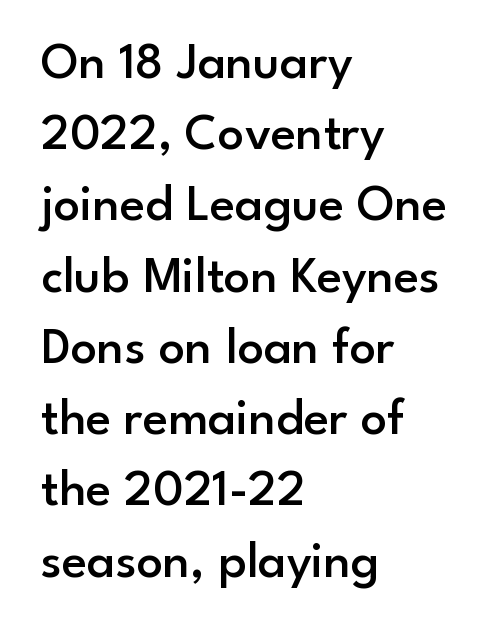
Q: Is the text bold? A: Semi-bold.
Q: Is the text italic (slanted)? A: No, it is upright.
Q: Is the typeface a serif or a sans-serif typeface? A: Sans-serif.
Q: Is the text underlined? A: No.
Q: How is the paragraph aligned? A: Left-aligned.
Q: Is the spacing between letters normal or unusually wide? A: Normal.
Q: Is the spacing between lines tight, normal or loose? A: Normal.
Q: Width (condensed, normal, or wide)? A: Normal.
Q: Stroke contrast? A: Low.
Q: x-height? A: Small.
Q: Monospaced? A: No.
